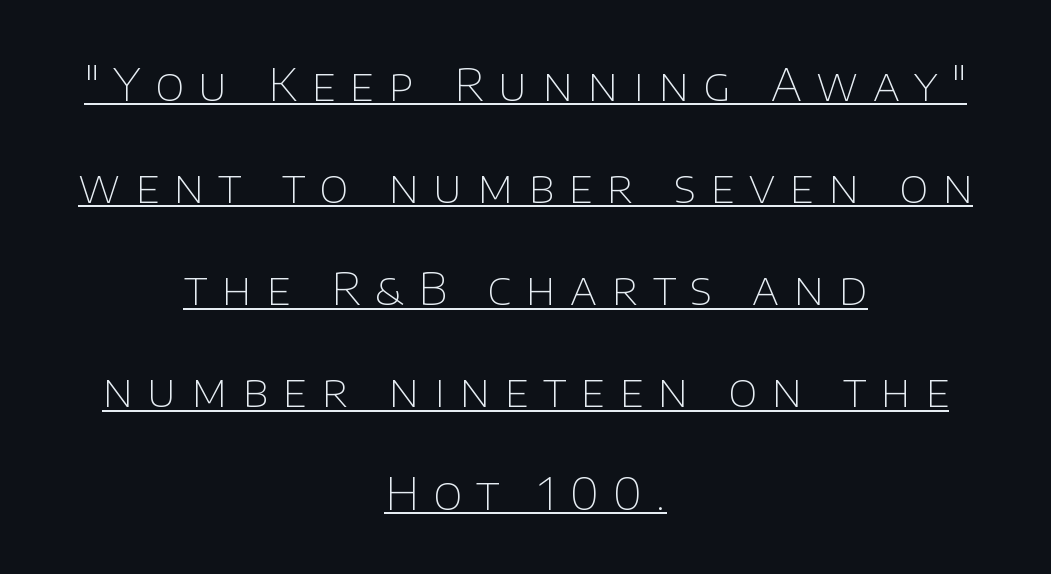
The image shows 45 px thin sans-serif type, upright; set centered, loose line spacing (2.27x), unusually wide letter spacing (+0.32 em), underlined; low stroke contrast and a large x-height.
